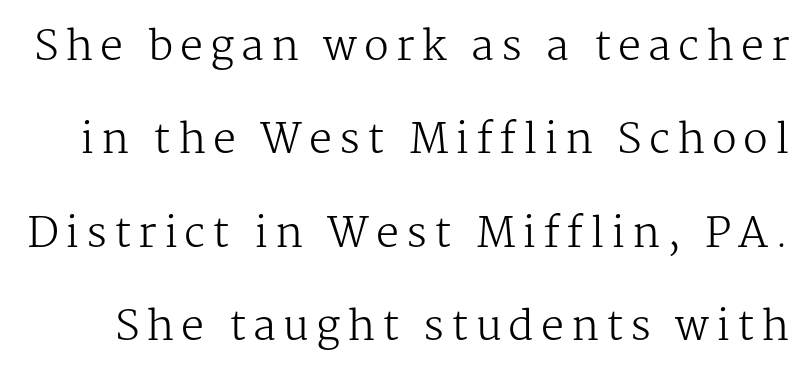
{"serif": "yes", "italic": "no", "bold": "no", "weight": "regular", "width": "normal", "stroke_contrast": "medium", "x_height": "medium", "monospaced": "no", "underline": "no", "line_spacing": "loose", "line_spacing_ratio": 2.28, "glyph_px": 41}
